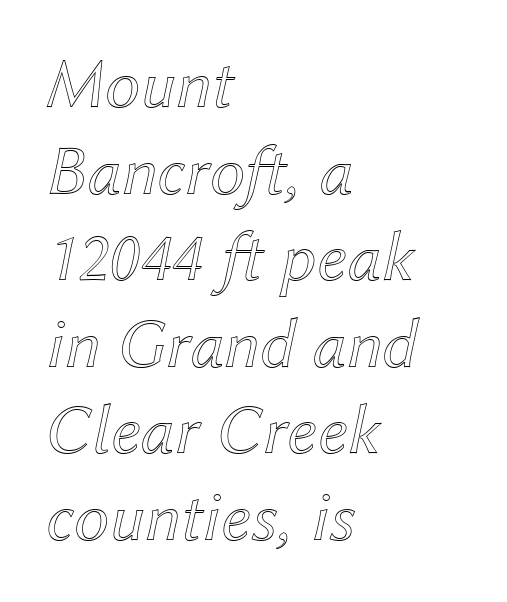
The image shows 71 px text type, italic (leaning right); set left-aligned, line spacing 1.22x, normal letter spacing, not underlined; a medium x-height.
